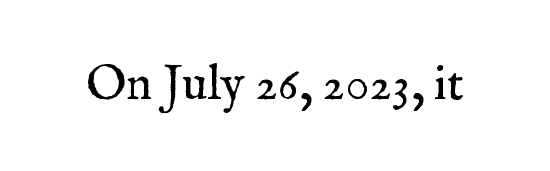
The image shows 49 px regular-weight serif type, upright; set normal letter spacing, not underlined; medium stroke contrast and a medium x-height.
